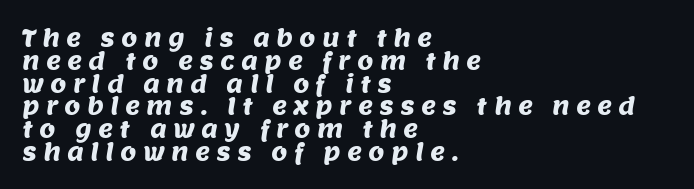
Rows of type sit shoulder to shoulder in the vertical direction. The passage is arranged the way most books set body copy — flush left. A clean baseline with only descenders dipping below it. Spacing between characters has been opened up far beyond the box default.
